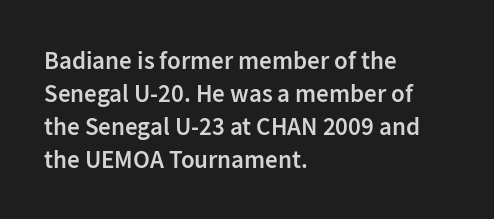
{"italic": "no", "bold": "semi", "underline": "no", "align": "left", "line_spacing": "normal", "line_spacing_ratio": 1.32, "letter_spacing": "normal", "letter_spacing_em": 0.0, "glyph_px": 25}
